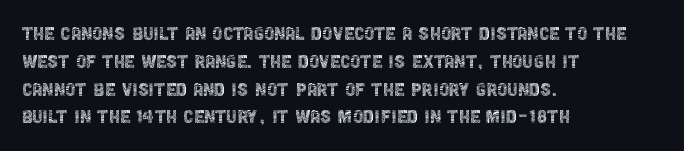
{"italic": "no", "bold": "no", "underline": "no", "align": "left", "line_spacing_ratio": 1.21, "letter_spacing": "normal", "letter_spacing_em": 0.0, "glyph_px": 23}
